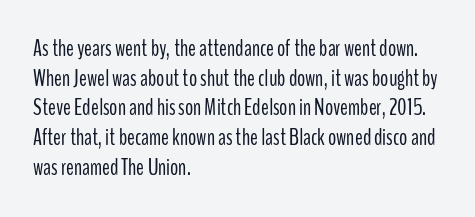
The image shows 23 px text type, upright; set left-aligned, normal line spacing (1.29x), normal letter spacing, not underlined.
